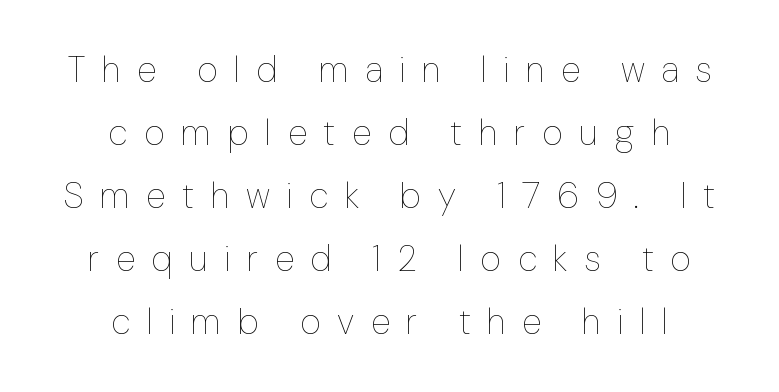
Heaviness? Minimal to ordinary, like unemphasized prose. Unlike italic type, these characters show no tilt at all. Underlining? Definitely not there. These lines are rendered in a variable-pitch font.
